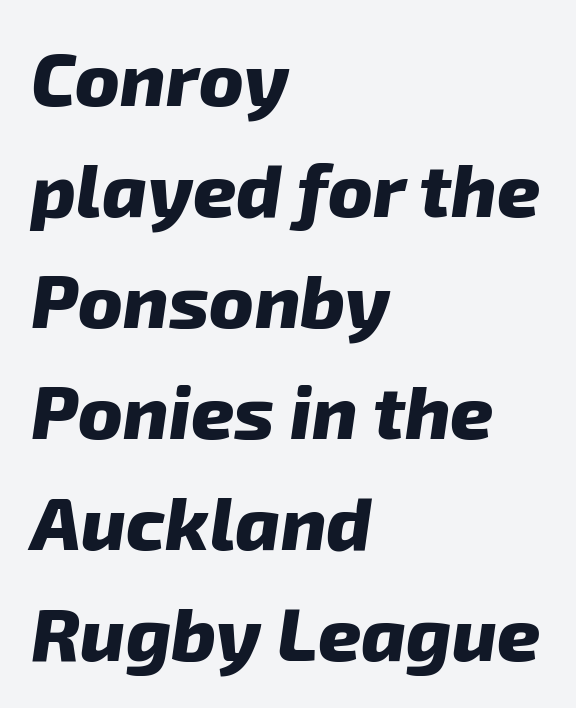
The line texture is even and compact thanks to regular tracking. Character widths vary here, with narrow letters taking less room than wide ones. Clear beneath every line of the passage. Each line starts at the same left margin while the right side varies. As a designer I'd log this as weight 700, bold. Looking at the ascenders, they clearly lean.
